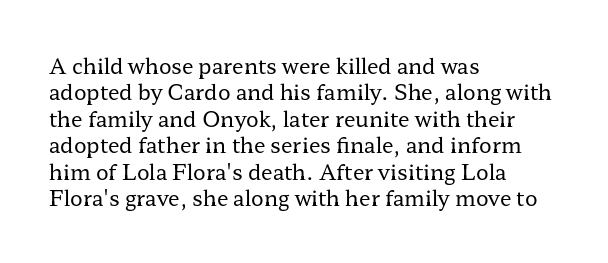
The image shows 21 px text type, upright; set left-aligned, normal line spacing (1.26x), normal letter spacing, not underlined.
